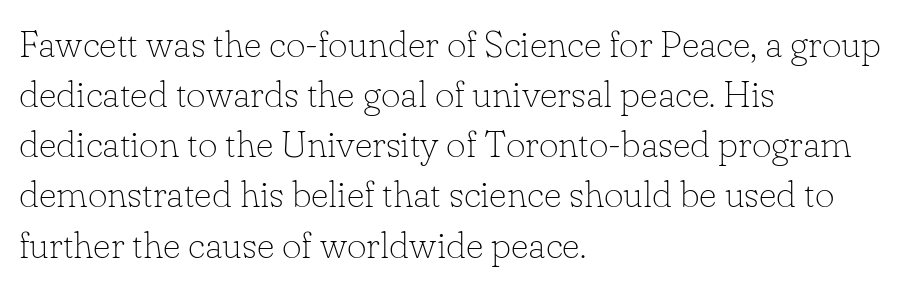
The zone under the glyphs is completely vacant. Caption: multi-line text, flush left, ragged right. What's the leading like? Ordinary, nothing unusual. Ascenders rise straight up at ninety degrees. This sample has the flowing, uneven cadence of proportional lettering. No letter is thick-stroked: the sample isn't bold.
